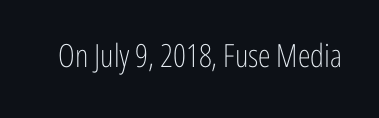
Descender tails drop into unmarked territory. Font category for this specimen: sans-serif. If you drew a line through each stem, it would be perfectly vertical. Nothing unusual about the tracking: characters are spaced as the font intends.
